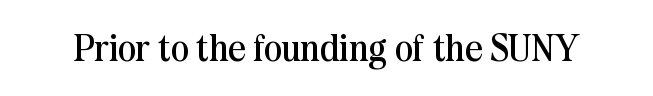
Q: Is the text bold? A: No.
Q: Is the text italic (slanted)? A: No, it is upright.
Q: Is the typeface a serif or a sans-serif typeface? A: Serif.
Q: Is the text underlined? A: No.
Q: Is the spacing between letters normal or unusually wide? A: Normal.
Q: Width (condensed, normal, or wide)? A: Normal.
Q: Stroke contrast? A: Medium.
Q: x-height? A: Medium.
Q: Monospaced? A: No.
